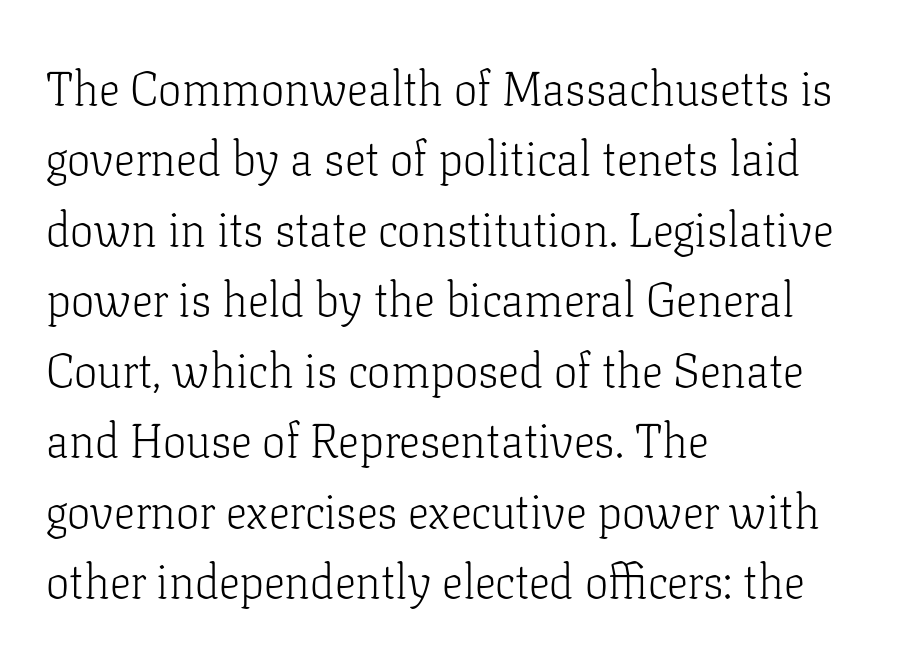
{"serif": "yes", "italic": "no", "bold": "no", "weight": "light", "width": "normal", "stroke_contrast": "low", "x_height": "medium", "monospaced": "no", "underline": "no", "align": "left", "line_spacing": "normal", "line_spacing_ratio": 1.5, "letter_spacing": "normal", "letter_spacing_em": 0.0, "glyph_px": 47}
